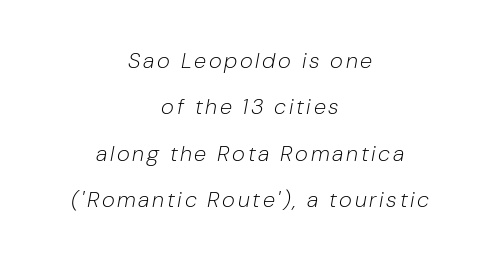
Q: Is the text bold? A: No.
Q: Is the text italic (slanted)? A: Yes, it leans right by about 10 degrees.
Q: Is the text underlined? A: No.
Q: How is the paragraph aligned? A: Centered.
Q: Is the spacing between lines tight, normal or loose? A: Loose.
